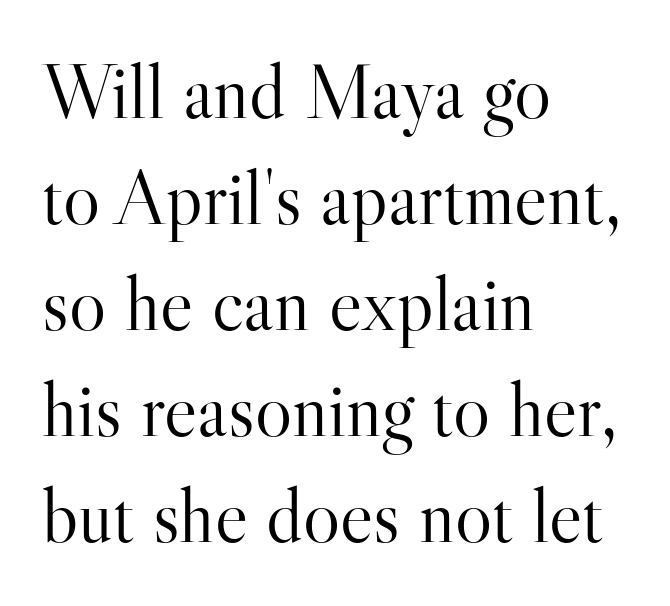
The image shows 78 px light serif type, upright; set left-aligned, normal line spacing (1.36x), normal letter spacing, not underlined; high stroke contrast and a small x-height.
